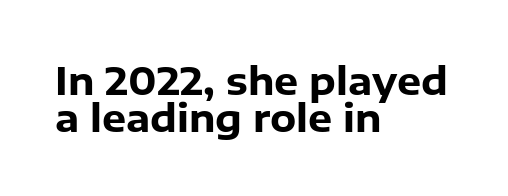
Q: Is the text bold? A: Yes.
Q: Is the text italic (slanted)? A: No, it is upright.
Q: Is the typeface a serif or a sans-serif typeface? A: Sans-serif.
Q: Is the text underlined? A: No.
Q: How is the paragraph aligned? A: Left-aligned.
Q: Is the spacing between letters normal or unusually wide? A: Normal.
Q: Is the spacing between lines tight, normal or loose? A: Tight.
Q: Width (condensed, normal, or wide)? A: Normal.
Q: Stroke contrast? A: Low.
Q: x-height? A: Medium.
Q: Monospaced? A: No.
